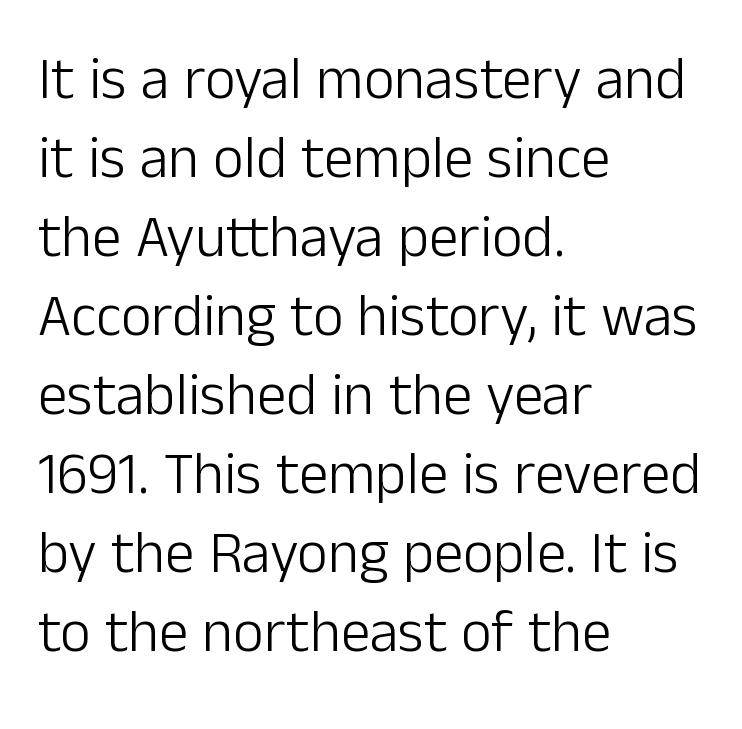
These lines are rendered in a variable-pitch font. Nobody touched the tracking dial on this one. A roman cut, with each character standing at attention. On a weight scale, this lands at 450 or below.
